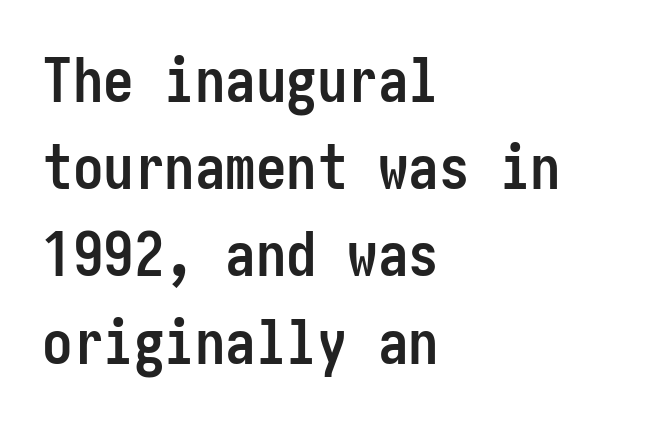
Decoration check: the copy has no underline. Honestly, the letter spacing is just normal — you wouldn't notice it. A typesetter would mark this as roman, not italic. Each new line begins a customary step beneath the previous one.
